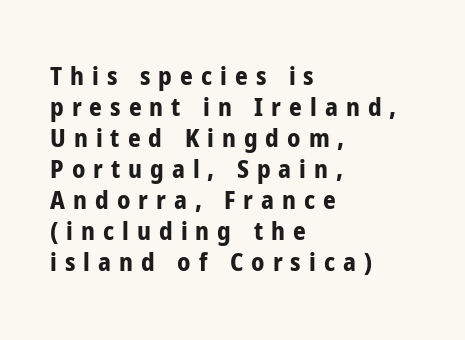
Every row of glyphs begins at an identical x-position on the left. Typographic density is high because the face is bold. Glyph-to-glyph distance is far greater than everyday printed text. Quick note: not italic, upright. Underline: absent.
